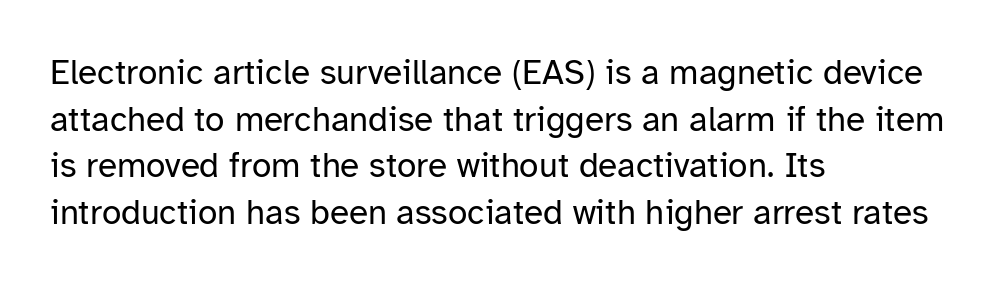
{"serif": "no", "italic": "no", "bold": "no", "weight": "regular", "width": "normal", "stroke_contrast": "low", "x_height": "medium", "monospaced": "no", "underline": "no", "align": "left", "line_spacing": "normal", "line_spacing_ratio": 1.33, "letter_spacing": "normal", "letter_spacing_em": 0.0, "glyph_px": 35}
